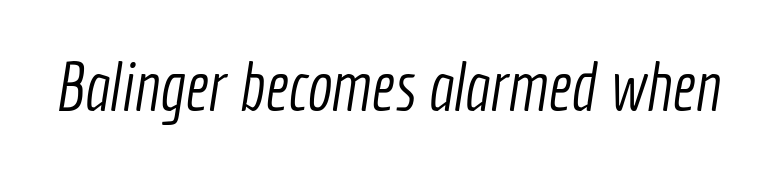
{"serif": "no", "bold": "no", "weight": "light", "width": "condensed", "x_height": "medium", "monospaced": "no", "underline": "no", "letter_spacing": "normal", "letter_spacing_em": 0.0, "glyph_px": 67}
